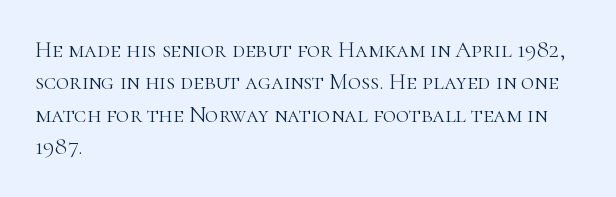
{"italic": "no", "bold": "no", "underline": "no", "align": "left", "line_spacing": "normal", "line_spacing_ratio": 1.41, "letter_spacing": "normal", "letter_spacing_em": 0.0, "glyph_px": 23}
